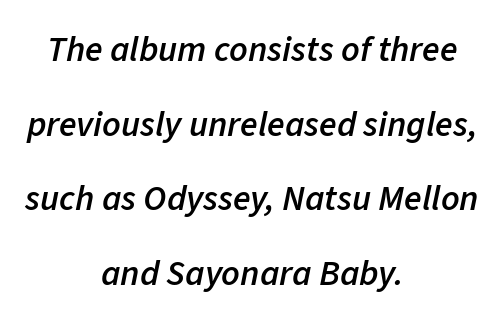
The image shows 36 px semibold type, italic (leaning right); set centered, loose line spacing (2.07x), normal letter spacing, not underlined; low stroke contrast and a medium x-height.
